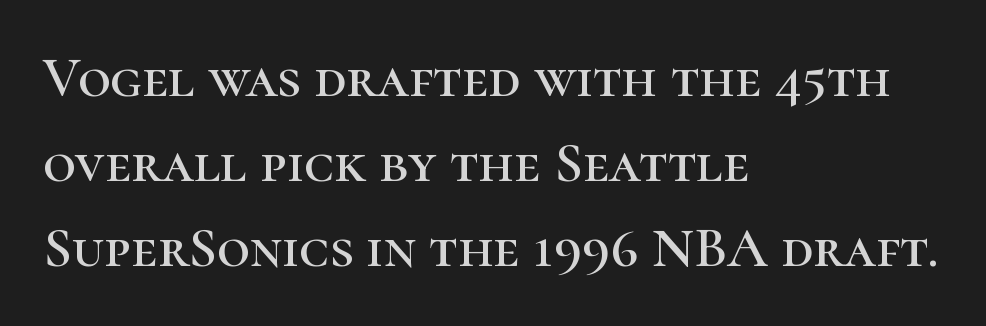
Q: Is the text italic (slanted)? A: No, it is upright.
Q: Is the typeface a serif or a sans-serif typeface? A: Serif.
Q: Is the text underlined? A: No.
Q: How is the paragraph aligned? A: Left-aligned.
Q: Is the spacing between letters normal or unusually wide? A: Normal.
Q: Is the spacing between lines tight, normal or loose? A: Normal.
Q: Width (condensed, normal, or wide)? A: Normal.
Q: Stroke contrast? A: High.
Q: x-height? A: Medium.
Q: Monospaced? A: No.
